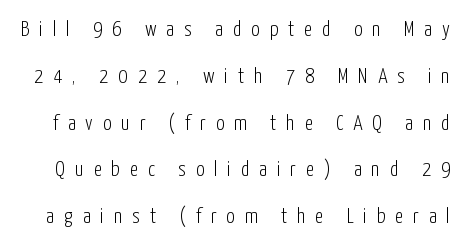
Airy leading. Quick note: not italic, upright. Words float on clear page, feet unadorned. No letter is thick-stroked: the sample isn't bold.
